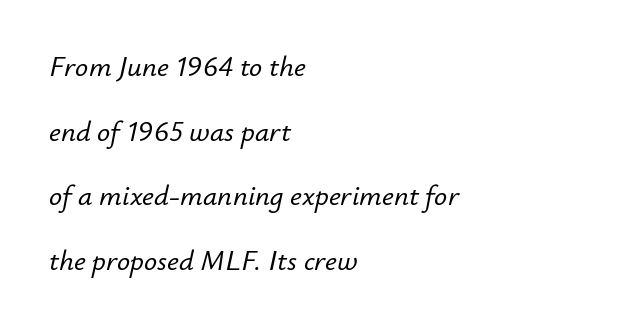
Q: Is the text italic (slanted)? A: Yes, it leans right by about 12 degrees.
Q: Is the text underlined? A: No.
Q: How is the paragraph aligned? A: Left-aligned.
Q: Is the spacing between letters normal or unusually wide? A: Normal.
Q: Is the spacing between lines tight, normal or loose? A: Loose.
Q: Width (condensed, normal, or wide)? A: Normal.
Q: Stroke contrast? A: Low.
Q: x-height? A: Small.
Q: Monospaced? A: No.
